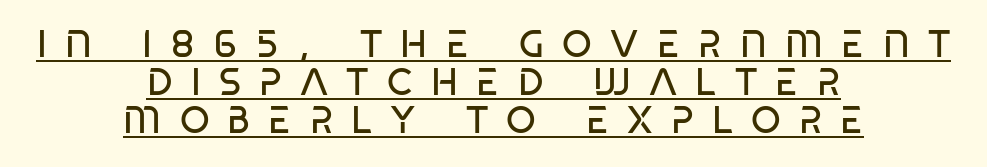
{"serif": "no", "bold": "no", "weight": "regular", "width": "condensed", "stroke_contrast": "low", "x_height": "large", "monospaced": "no", "underline": "yes", "align": "center", "line_spacing": "tight", "line_spacing_ratio": 1.0, "letter_spacing": "wide", "letter_spacing_em": 0.48, "glyph_px": 38}
